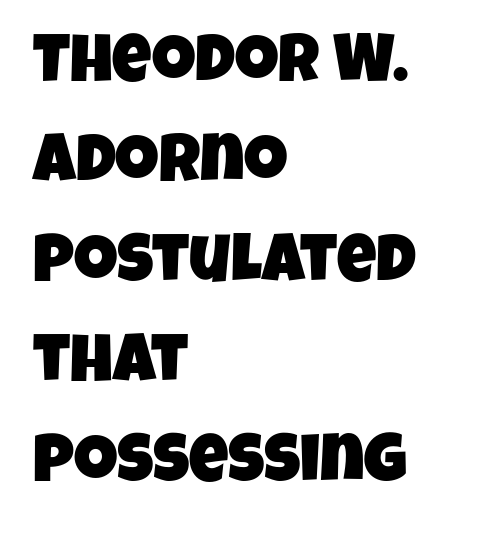
{"serif": "no", "width": "condensed", "stroke_contrast": "low", "x_height": "large", "monospaced": "no", "underline": "no", "align": "left", "line_spacing": "normal", "line_spacing_ratio": 1.47, "letter_spacing": "normal", "letter_spacing_em": 0.0, "glyph_px": 68}
